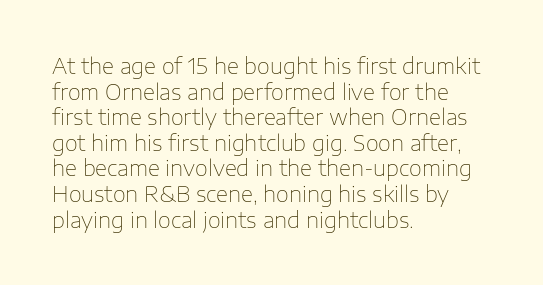
The image shows 21 px text type, upright; set left-aligned, line spacing 1.22x, normal letter spacing, not underlined.
